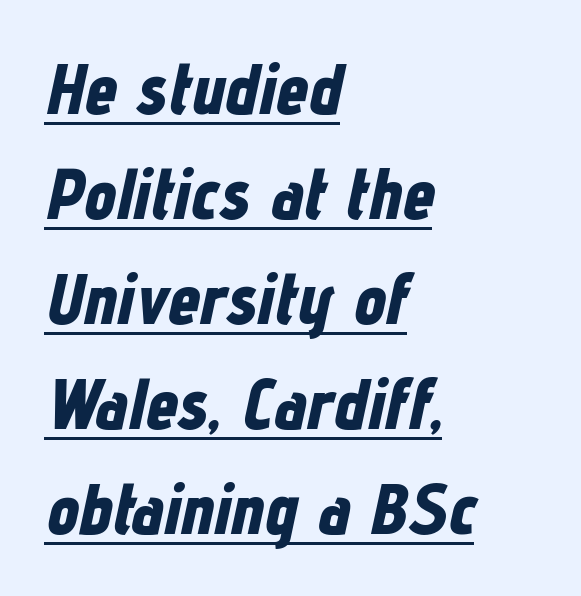
The image shows 72 px bold, condensed type, italic (leaning right); set left-aligned, normal line spacing (1.46x), normal letter spacing, underlined; low stroke contrast and a medium x-height.
